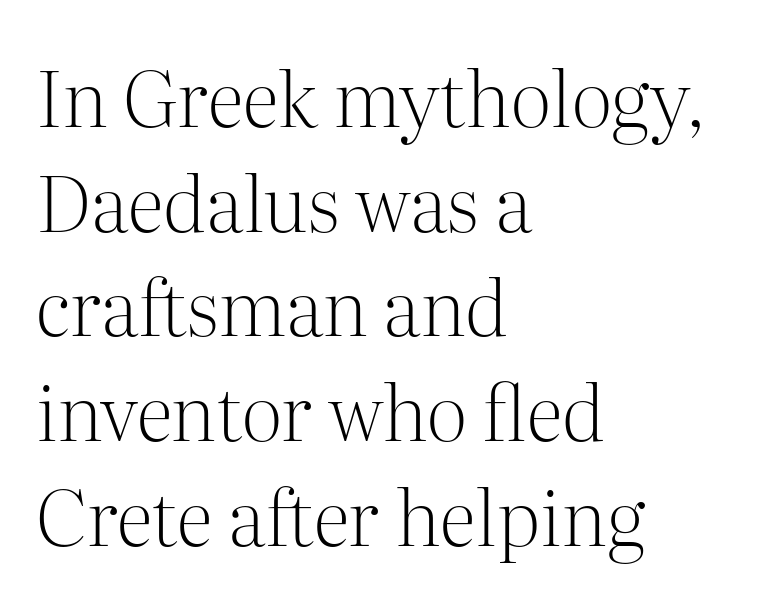
{"serif": "yes", "italic": "no", "bold": "no", "weight": "light", "width": "normal", "stroke_contrast": "medium", "x_height": "medium", "monospaced": "no", "underline": "no", "align": "left", "line_spacing": "normal", "line_spacing_ratio": 1.36, "letter_spacing": "normal", "letter_spacing_em": 0.0, "glyph_px": 77}
